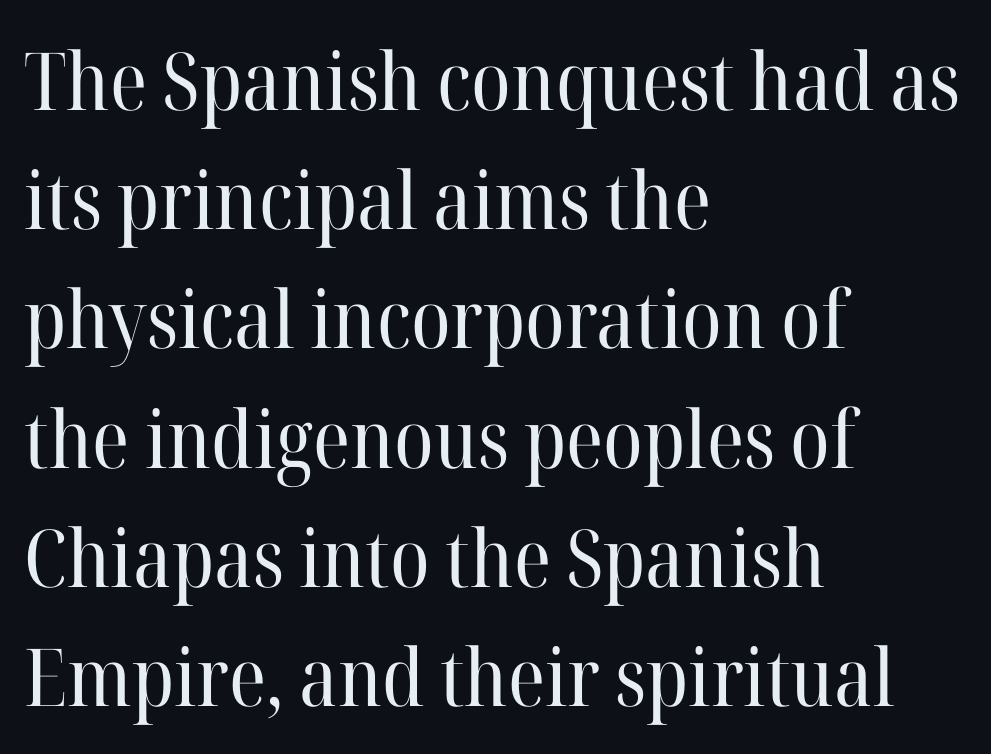
Q: Is the text bold? A: No.
Q: Is the text italic (slanted)? A: No, it is upright.
Q: Is the typeface a serif or a sans-serif typeface? A: Serif.
Q: Is the text underlined? A: No.
Q: How is the paragraph aligned? A: Left-aligned.
Q: Is the spacing between letters normal or unusually wide? A: Normal.
Q: Is the spacing between lines tight, normal or loose? A: Normal.
Q: Width (condensed, normal, or wide)? A: Normal.
Q: Stroke contrast? A: High.
Q: x-height? A: Medium.
Q: Monospaced? A: No.
